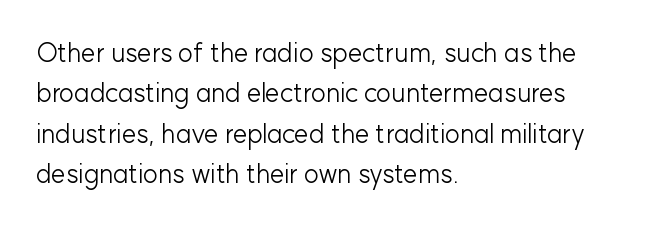
Check the space under the baseline: it is left empty. The type sits square on the baseline with zero lean. Line spacing here is normal. Casual observation: everything's shoved over to the left. Honestly, the letter spacing is just normal — you wouldn't notice it.
